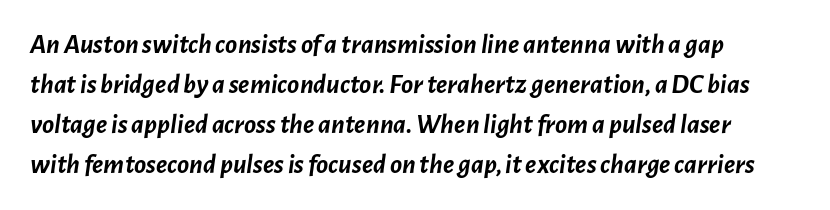
The image shows 28 px semibold type, italic (leaning right); set normal line spacing (1.43x), normal letter spacing, not underlined; low stroke contrast and a medium x-height.
